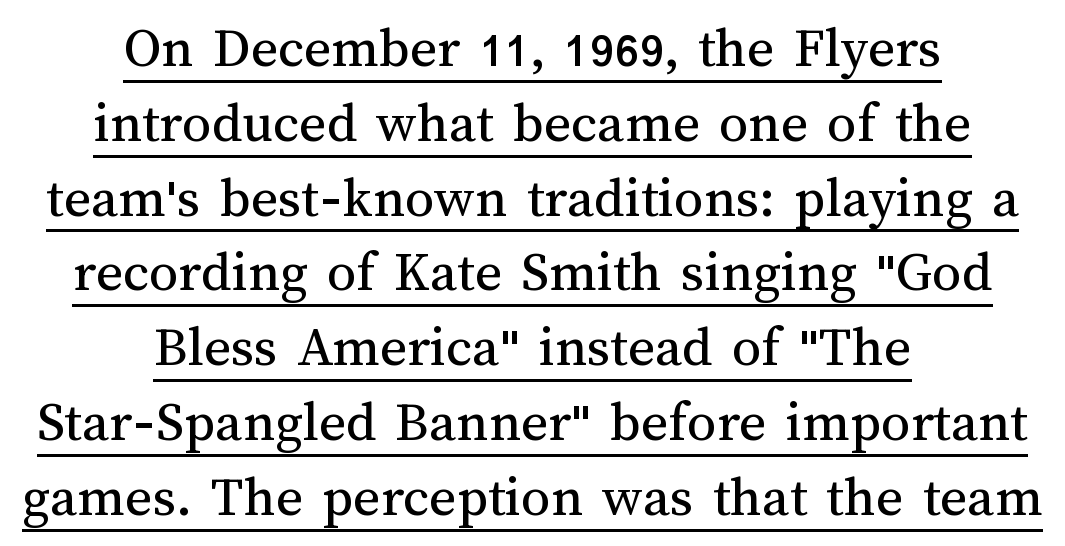
Q: Is the text bold? A: No.
Q: Is the text italic (slanted)? A: No, it is upright.
Q: Is the text underlined? A: Yes.
Q: How is the paragraph aligned? A: Centered.
Q: Is the spacing between letters normal or unusually wide? A: Normal.
Q: Is the spacing between lines tight, normal or loose? A: Normal.
Q: Width (condensed, normal, or wide)? A: Normal.
Q: Stroke contrast? A: Medium.
Q: x-height? A: Medium.
Q: Monospaced? A: No.
